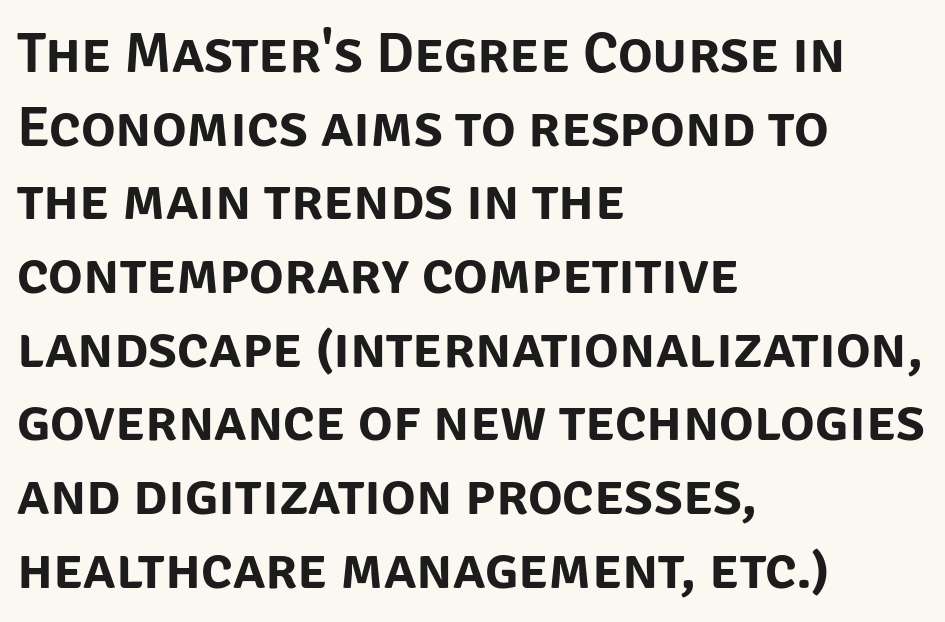
Varying glyph widths throughout — classic text-font behaviour. Where is the straight margin? On the left. Every stem runs plumb, perpendicular to the baseline. Leading matches the norm, producing a regular column. Words appear dense and cohesive because spacing is normal. Just letters on the line, the space beneath them empty.
